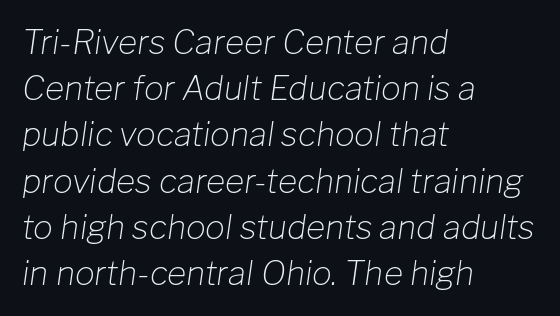
Q: Is the text bold? A: No.
Q: Is the text italic (slanted)? A: Yes, it leans right by about 8 degrees.
Q: Is the text underlined? A: No.
Q: How is the paragraph aligned? A: Left-aligned.
Q: Is the spacing between letters normal or unusually wide? A: Normal.
Q: Is the spacing between lines tight, normal or loose? A: Normal.
Q: Width (condensed, normal, or wide)? A: Normal.
Q: Stroke contrast? A: Low.
Q: x-height? A: Medium.
Q: Monospaced? A: No.
